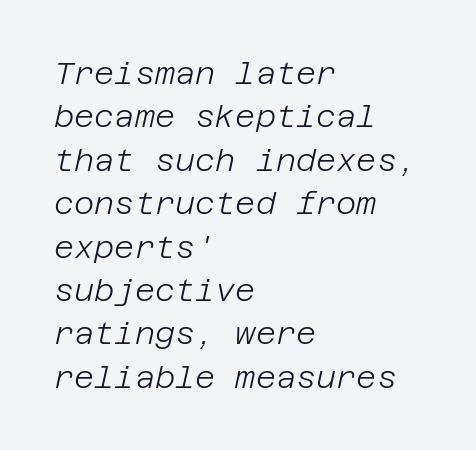
{"italic": "yes", "lean": "right", "slant_degrees": 12, "bold": "no", "weight": "light", "width": "normal", "stroke_contrast": "low", "x_height": "large", "underline": "no", "align": "left", "line_spacing": "normal", "line_spacing_ratio": 1.4, "letter_spacing": "normal", "letter_spacing_em": 0.0, "glyph_px": 31}
